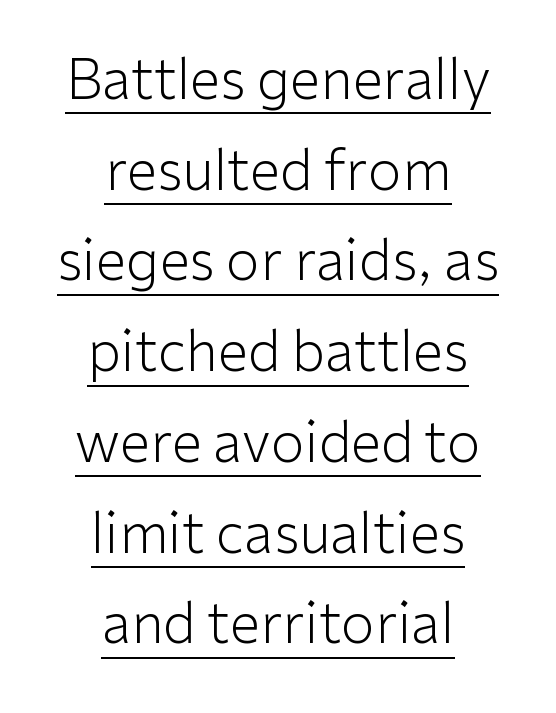
{"serif": "no", "italic": "no", "bold": "no", "weight": "light", "width": "normal", "stroke_contrast": "low", "x_height": "medium", "monospaced": "no", "underline": "yes", "align": "center", "line_spacing": "normal", "line_spacing_ratio": 1.65, "letter_spacing": "normal", "letter_spacing_em": 0.0, "glyph_px": 55}
